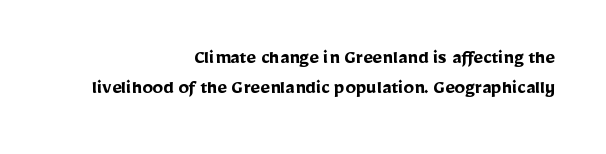
Q: Is the text bold? A: Yes.
Q: Is the text italic (slanted)? A: No, it is upright.
Q: Is the text underlined? A: No.
Q: How is the paragraph aligned? A: Right-aligned.
Q: Is the spacing between letters normal or unusually wide? A: Normal.
Q: Is the spacing between lines tight, normal or loose? A: Normal.
